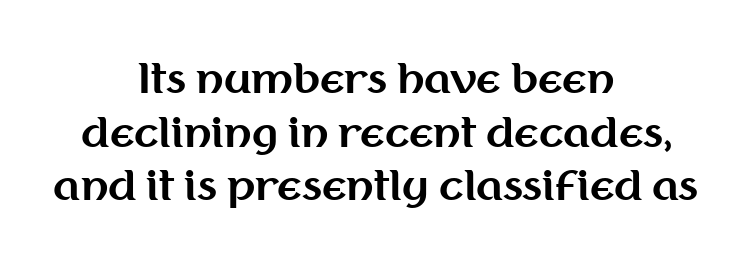
{"serif": "no", "italic": "no", "bold": "yes", "weight": "bold", "width": "normal", "stroke_contrast": "medium", "x_height": "medium", "monospaced": "no", "underline": "no", "align": "center", "line_spacing": "normal", "line_spacing_ratio": 1.34, "letter_spacing": "normal", "letter_spacing_em": 0.0, "glyph_px": 40}
